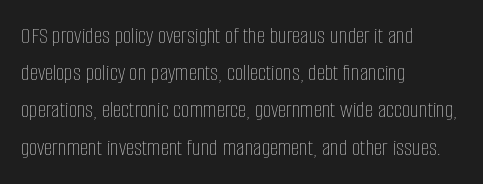
Ordinary non-slanted type is in use. This sample uses plain, unmodified letter spacing. Has an underline been added? It has not. The designer left line spacing at the default. The cut favours lightness, reaching ordinary text weight at its darkest. Layout note: lines flush left.
